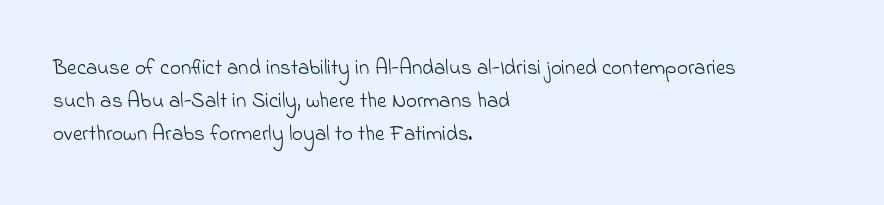
Words appear dense and cohesive because spacing is normal. Ink coverage per letter is moderate at most. A bare baseline throughout the passage. One-word summary of the alignment: left. Baseline-to-baseline distance is the conventional proportion of letter height.
